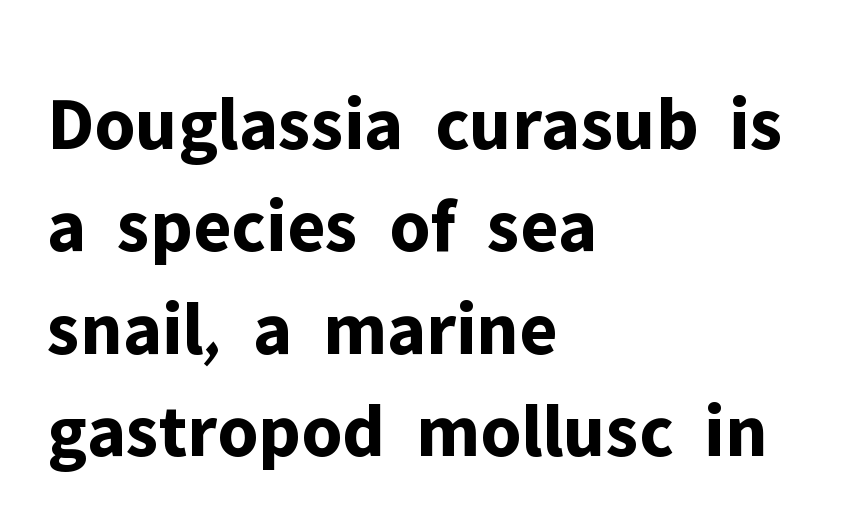
The image shows 77 px bold sans-serif type, upright; set left-aligned, normal line spacing (1.33x), normal letter spacing, not underlined; low stroke contrast and a medium x-height.
